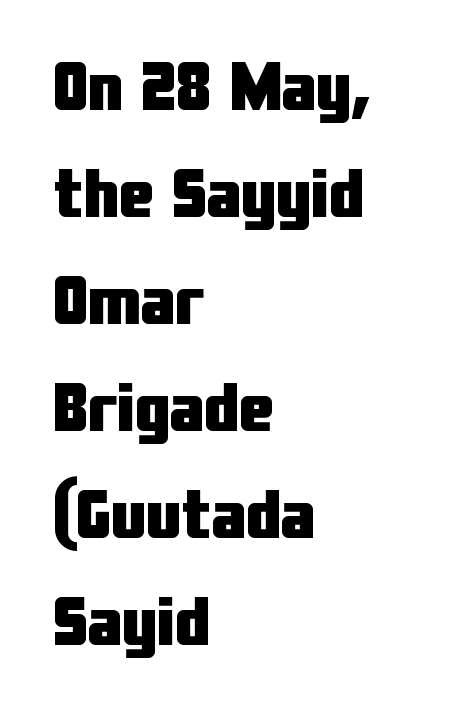
{"serif": "no", "italic": "no", "bold": "yes", "weight": "heavy", "width": "condensed", "stroke_contrast": "low", "x_height": "medium", "monospaced": "no", "underline": "no", "align": "left", "line_spacing": "normal", "line_spacing_ratio": 1.53, "letter_spacing": "normal", "letter_spacing_em": 0.0, "glyph_px": 70}
